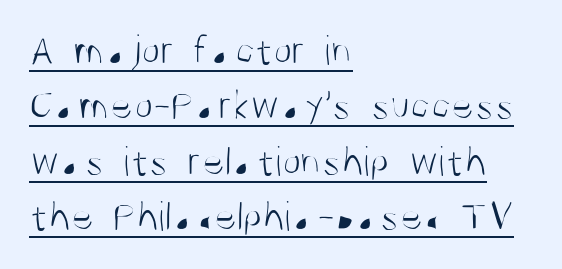
Default kerning and tracking; the words read as compact shapes. The lettering is marked with a stroke running underneath it. The typesetting does not lean heavy: it is not bold. These lines stack with their left ends in a neat column. A typesetter would call this proportional, since set widths differ per character. The letters stand upright; this is a roman face.
